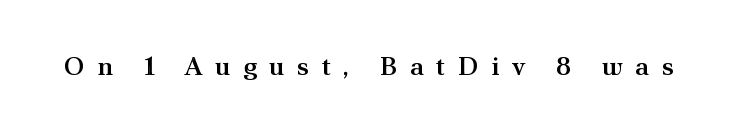
The image shows 26 px text type, upright; set unusually wide letter spacing (+0.48 em), not underlined.
